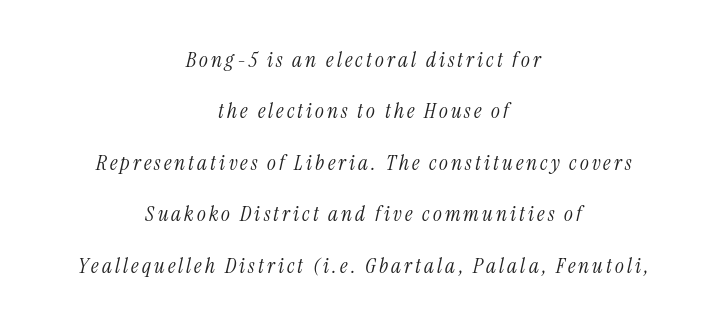
Q: Is the text bold? A: No.
Q: Is the text italic (slanted)? A: Yes, it leans right by about 13 degrees.
Q: Is the text underlined? A: No.
Q: How is the paragraph aligned? A: Centered.
Q: Is the spacing between lines tight, normal or loose? A: Loose.
